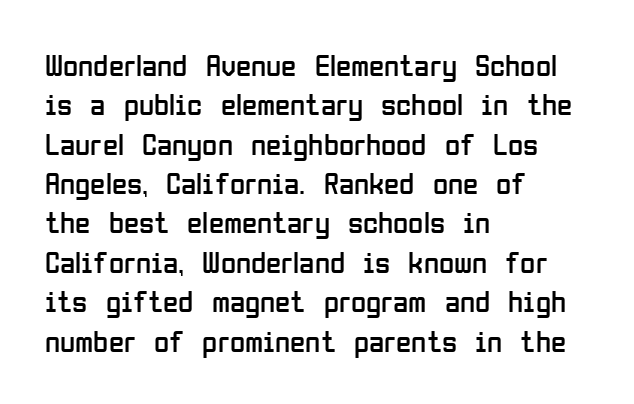
Q: Is the text bold? A: No.
Q: Is the text italic (slanted)? A: No, it is upright.
Q: Is the typeface a serif or a sans-serif typeface? A: Sans-serif.
Q: Is the text underlined? A: No.
Q: How is the paragraph aligned? A: Left-aligned.
Q: Is the spacing between letters normal or unusually wide? A: Normal.
Q: Is the spacing between lines tight, normal or loose? A: Normal.
Q: Width (condensed, normal, or wide)? A: Condensed.
Q: Stroke contrast? A: Low.
Q: x-height? A: Medium.
Q: Monospaced? A: No.
